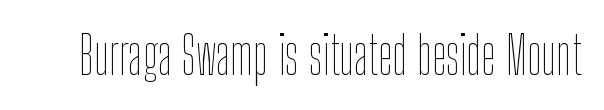
Q: Is the text bold? A: No.
Q: Is the text italic (slanted)? A: No, it is upright.
Q: Is the text underlined? A: No.
Q: Is the spacing between letters normal or unusually wide? A: Normal.
Q: Width (condensed, normal, or wide)? A: Condensed.
Q: Stroke contrast? A: Low.
Q: x-height? A: Medium.
Q: Monospaced? A: No.
